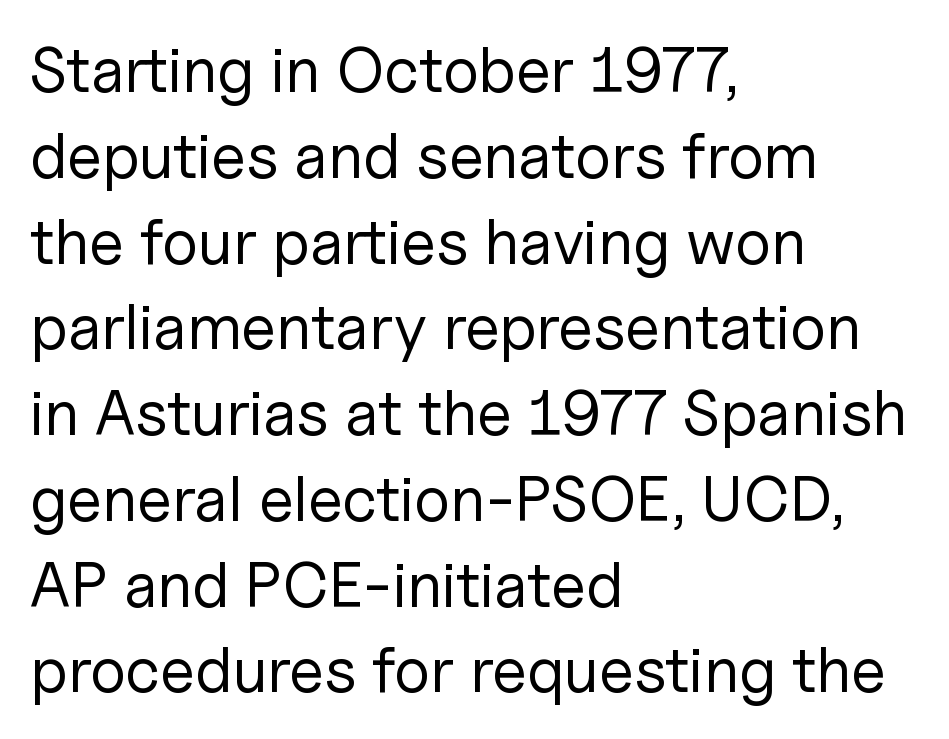
The image shows 64 px regular-weight sans-serif type, upright; set left-aligned, normal line spacing (1.34x), normal letter spacing, not underlined; low stroke contrast and a medium x-height.
